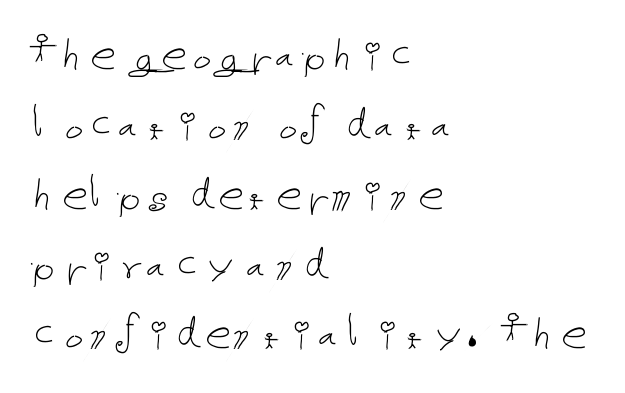
The image shows 51 px thin type, upright; set left-aligned, normal line spacing (1.37x), normal letter spacing, not underlined; low stroke contrast and a medium x-height.
